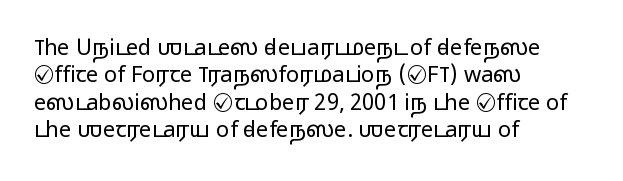
Q: Is the text bold? A: No.
Q: Is the text italic (slanted)? A: No, it is upright.
Q: Is the text underlined? A: No.
Q: How is the paragraph aligned? A: Left-aligned.
Q: Is the spacing between letters normal or unusually wide? A: Normal.
Q: Is the spacing between lines tight, normal or loose? A: Normal.
